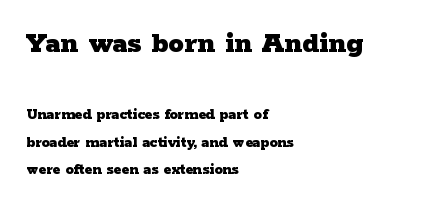
Q: Is the text bold? A: Yes.
Q: Is the text italic (slanted)? A: No, it is upright.
Q: Is the typeface a serif or a sans-serif typeface? A: Serif.
Q: Is the text underlined? A: No.
Q: How is the paragraph aligned? A: Left-aligned.
Q: Is the spacing between letters normal or unusually wide? A: Normal.
Q: Which block of text is set in a larger size, the first (top) or the second (bottom)? A: The first (top) one.
Q: Width (condensed, normal, or wide)? A: Wide.
Q: Stroke contrast? A: Low.
Q: x-height? A: Medium.
Q: Monospaced? A: No.
